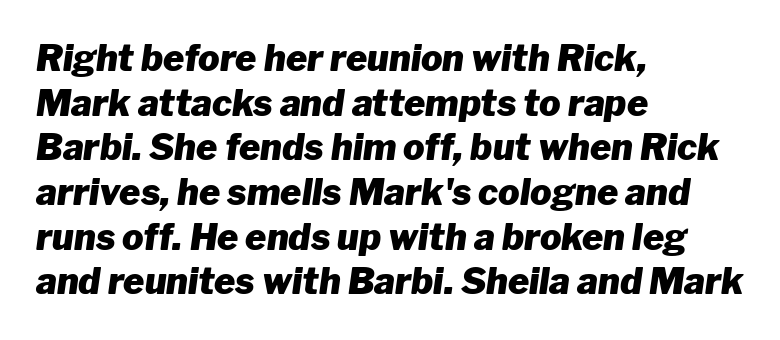
The image shows 36 px heavy type, italic (leaning right); set left-aligned, line spacing 1.24x, normal letter spacing, not underlined; low stroke contrast and a medium x-height.
